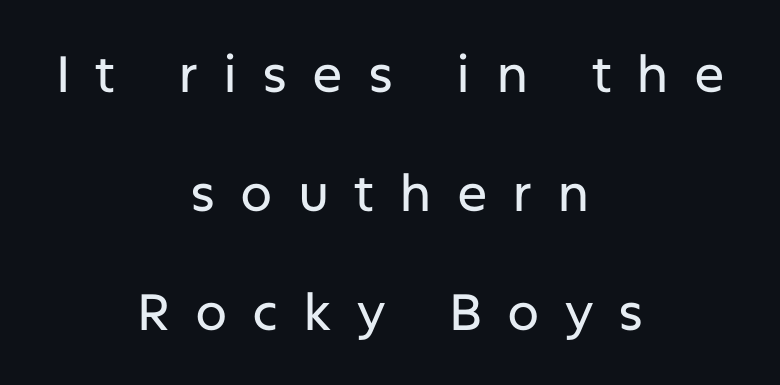
Unmarked baselines from the first word to the last. The lettering stays uniformly vertical, giving the passage a roman look. Vertically, the passage feels expansive, rows floating well apart. You could not count columns in this text — the font is proportionally spaced. Glyph-to-glyph distance is far greater than everyday printed text. The compositor balanced each line on the midline.
